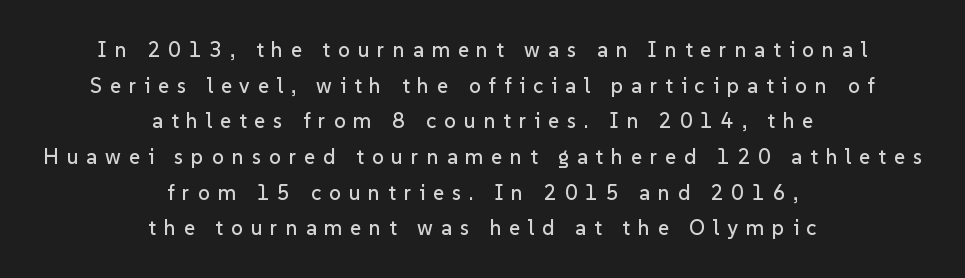
{"italic": "no", "underline": "no", "align": "center", "line_spacing": "normal", "line_spacing_ratio": 1.7, "letter_spacing": "wide", "letter_spacing_em": 0.38, "glyph_px": 21}
